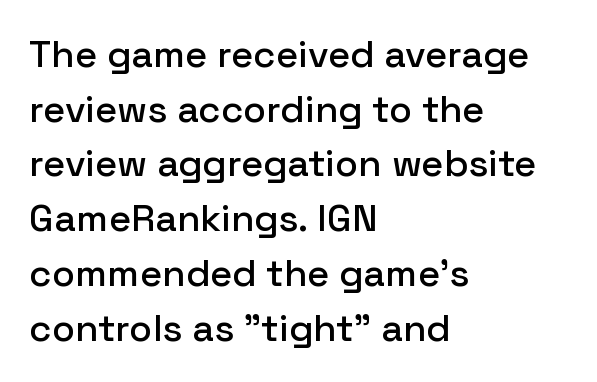
{"serif": "no", "italic": "no", "width": "normal", "stroke_contrast": "low", "x_height": "medium", "monospaced": "no", "underline": "no", "align": "left", "line_spacing": "normal", "line_spacing_ratio": 1.44, "letter_spacing": "normal", "letter_spacing_em": 0.0, "glyph_px": 38}
